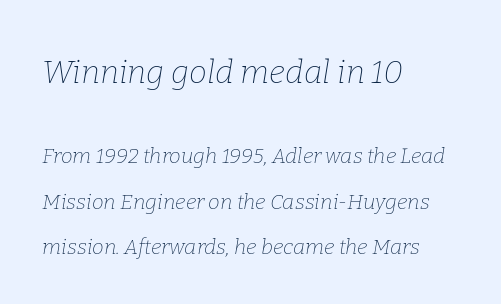
Q: Is the text bold? A: No.
Q: Is the text italic (slanted)? A: Yes, it leans right by about 9 degrees.
Q: Is the typeface a serif or a sans-serif typeface? A: Serif.
Q: Is the text underlined? A: No.
Q: How is the paragraph aligned? A: Left-aligned.
Q: Is the spacing between letters normal or unusually wide? A: Normal.
Q: Is the spacing between lines tight, normal or loose? A: Loose.
Q: Which block of text is set in a larger size, the first (top) or the second (bottom)? A: The first (top) one.
Q: Width (condensed, normal, or wide)? A: Normal.
Q: Stroke contrast? A: Low.
Q: x-height? A: Medium.
Q: Monospaced? A: No.
